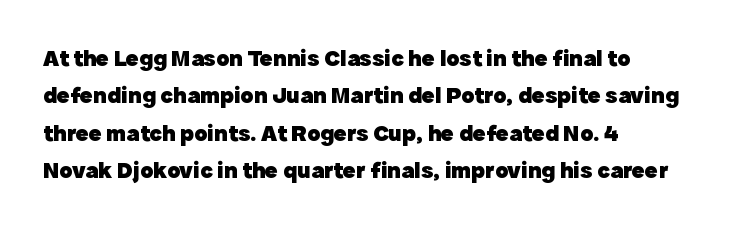
Q: Is the text bold? A: Yes.
Q: Is the text italic (slanted)? A: No, it is upright.
Q: Is the text underlined? A: No.
Q: How is the paragraph aligned? A: Left-aligned.
Q: Is the spacing between letters normal or unusually wide? A: Normal.
Q: Is the spacing between lines tight, normal or loose? A: Normal.
